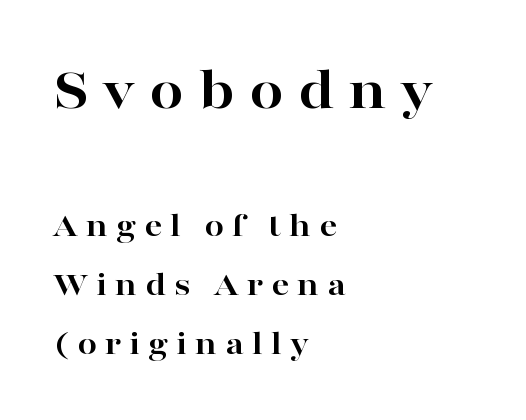
The image shows 61 px bold, wide serif type, upright; set left-aligned, normal line spacing (1.69x), unusually wide letter spacing (+0.23 em), not underlined; the first (top) block is 1.74x larger; high stroke contrast and a medium x-height.
